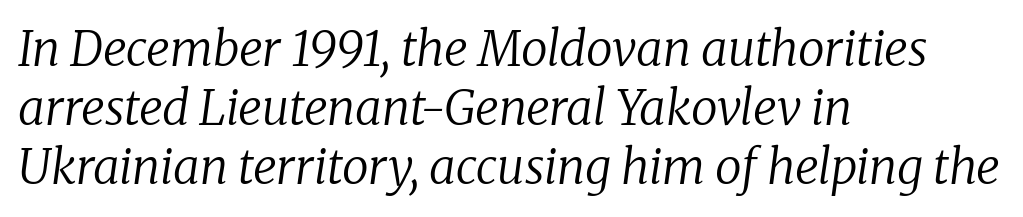
Q: Is the text bold? A: No.
Q: Is the text italic (slanted)? A: Yes, it leans right by about 8 degrees.
Q: Is the typeface a serif or a sans-serif typeface? A: Serif.
Q: Is the text underlined? A: No.
Q: How is the paragraph aligned? A: Left-aligned.
Q: Is the spacing between letters normal or unusually wide? A: Normal.
Q: Width (condensed, normal, or wide)? A: Normal.
Q: Stroke contrast? A: Low.
Q: x-height? A: Medium.
Q: Monospaced? A: No.
